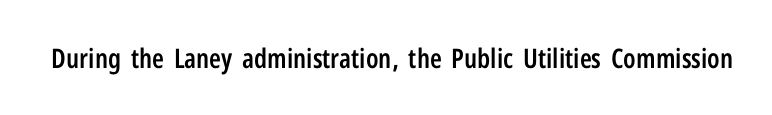
Honestly, the letter spacing is just normal — you wouldn't notice it. Only glyphs here, with clear space below each row. The typography opts for an upright posture over an oblique one. Set as a demibold, roughly 600 on the weight scale.
